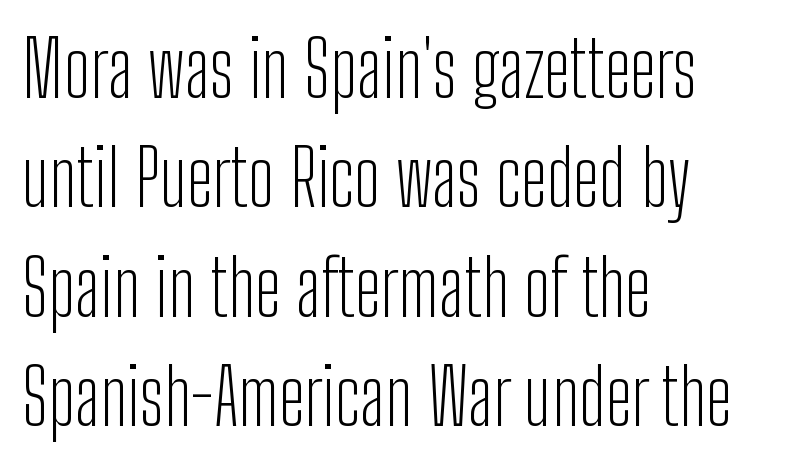
These lines stack with their left ends in a neat column. One glance says typical: line gaps are just what's usual. Students, note that the glyphs here touch the page at normal intervals. Weight: regular or lighter.
